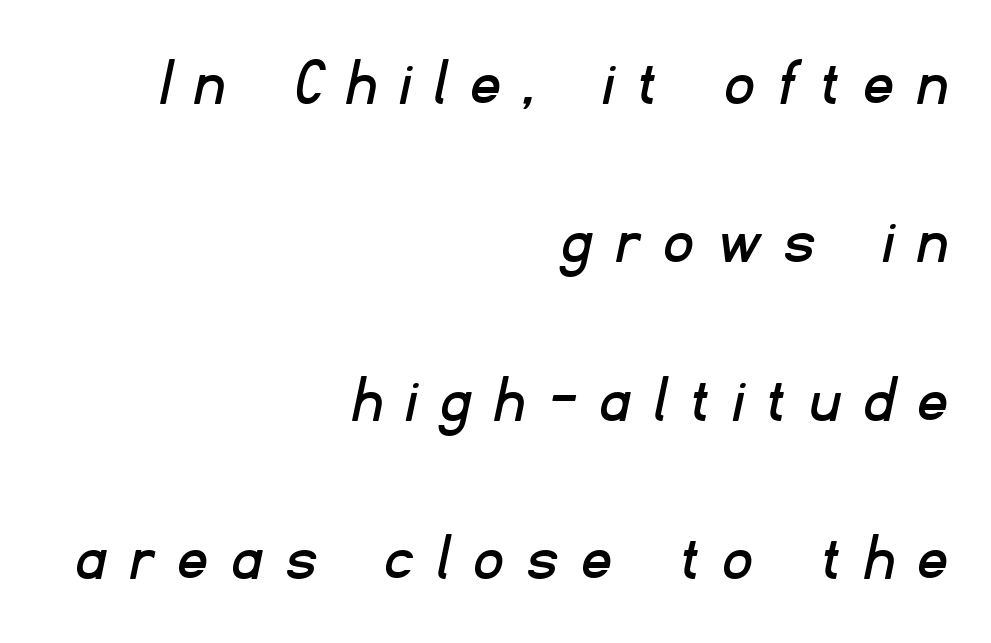
The image shows 68 px sans-serif type; set right-aligned, loose line spacing (2.33x), unusually wide letter spacing (+0.39 em), not underlined; low stroke contrast and a small x-height.
